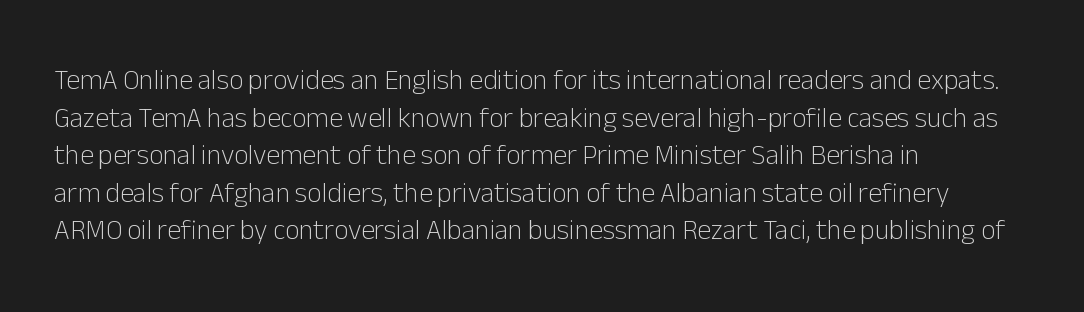
The image shows 28 px light sans-serif type, upright; set left-aligned, normal line spacing (1.34x), normal letter spacing, not underlined; low stroke contrast and a medium x-height.
